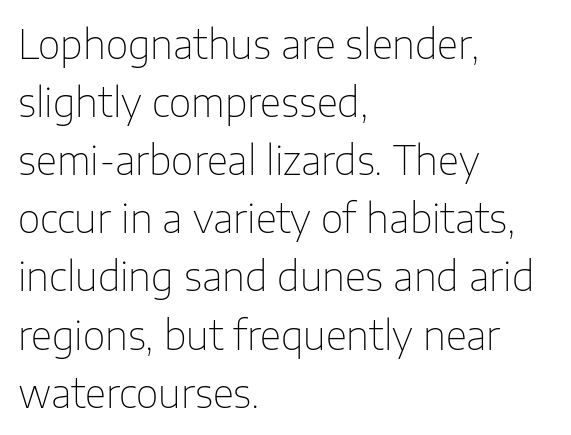
{"serif": "no", "italic": "no", "bold": "no", "weight": "thin", "width": "normal", "stroke_contrast": "low", "x_height": "medium", "monospaced": "no", "underline": "no", "align": "left", "line_spacing": "normal", "line_spacing_ratio": 1.49, "letter_spacing": "normal", "letter_spacing_em": 0.0, "glyph_px": 39}
